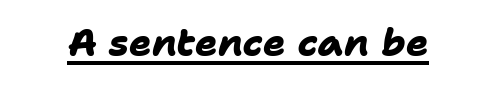
{"serif": "no", "bold": "yes", "weight": "heavy", "width": "normal", "stroke_contrast": "low", "x_height": "medium", "monospaced": "no", "underline": "yes", "letter_spacing": "normal", "letter_spacing_em": 0.0, "glyph_px": 37}
